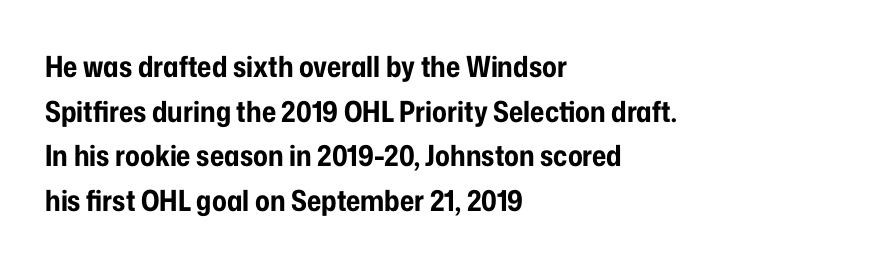
The image shows 29 px bold, condensed sans-serif type, upright; set left-aligned, normal line spacing (1.54x), normal letter spacing, not underlined; low stroke contrast and a medium x-height.
